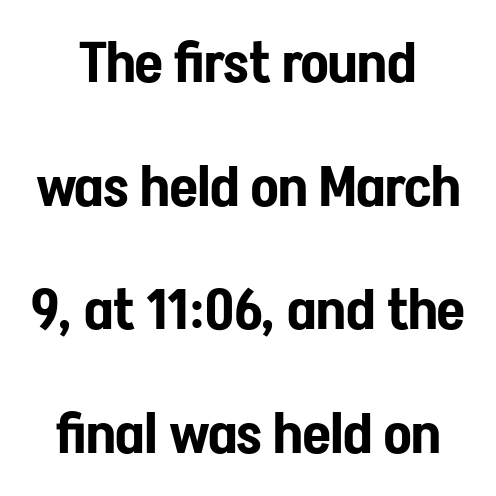
{"serif": "no", "italic": "no", "width": "condensed", "stroke_contrast": "low", "x_height": "medium", "monospaced": "no", "underline": "no", "align": "center", "line_spacing": "loose", "line_spacing_ratio": 2.17, "letter_spacing": "normal", "letter_spacing_em": 0.0, "glyph_px": 57}
